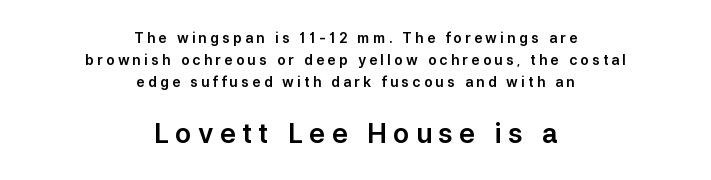
The image shows 27 px text type, upright; set centered, normal line spacing (1.56x), unusually wide letter spacing (+0.23 em), not underlined; the second (bottom) block is 1.93x larger.
